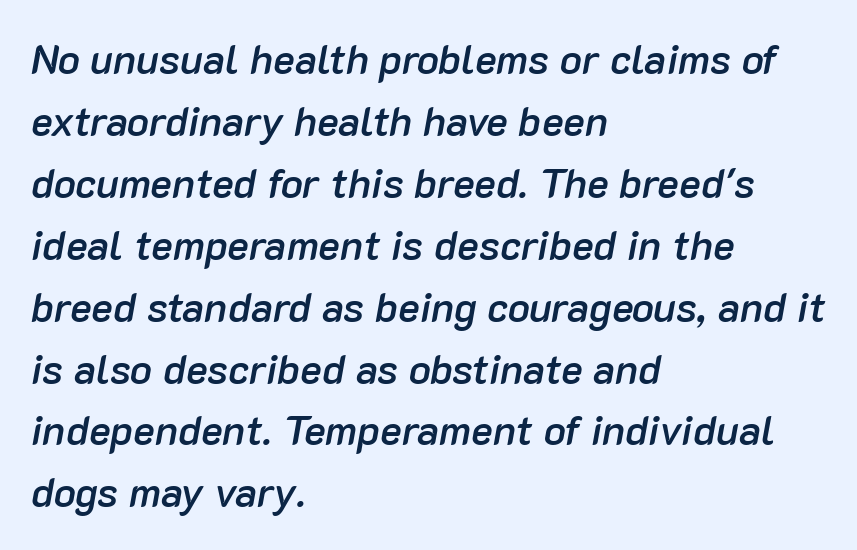
Q: Is the text bold? A: Semi-bold.
Q: Is the text italic (slanted)? A: Yes, it leans right by about 10 degrees.
Q: Is the text underlined? A: No.
Q: How is the paragraph aligned? A: Left-aligned.
Q: Is the spacing between letters normal or unusually wide? A: Normal.
Q: Is the spacing between lines tight, normal or loose? A: Normal.
Q: Width (condensed, normal, or wide)? A: Normal.
Q: Stroke contrast? A: Low.
Q: x-height? A: Medium.
Q: Monospaced? A: No.
